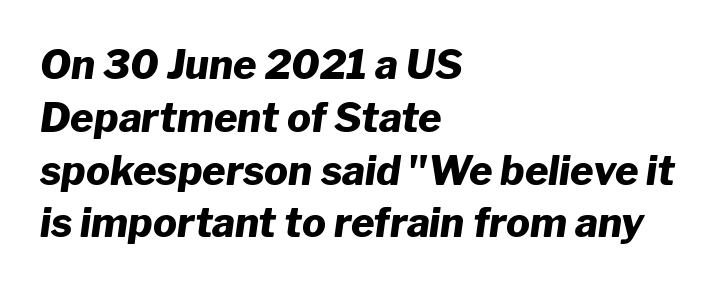
{"italic": "yes", "lean": "right", "slant_degrees": 8, "bold": "yes", "weight": "heavy", "width": "normal", "stroke_contrast": "low", "x_height": "medium", "monospaced": "no", "underline": "no", "align": "left", "line_spacing": "normal", "line_spacing_ratio": 1.32, "letter_spacing": "normal", "letter_spacing_em": 0.0, "glyph_px": 40}
